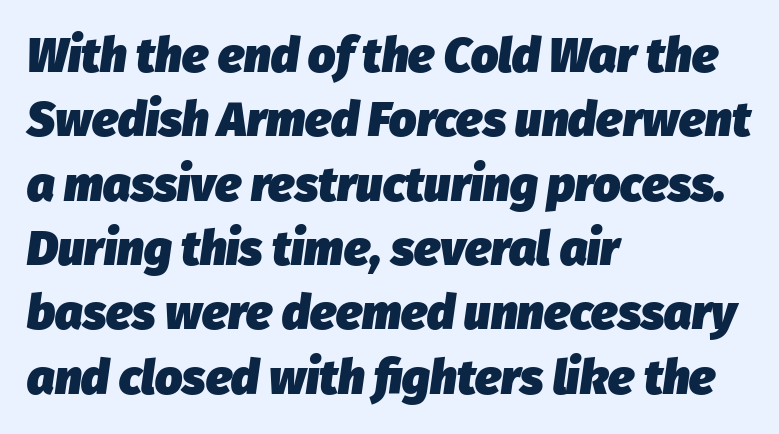
{"italic": "yes", "lean": "right", "slant_degrees": 8, "bold": "yes", "weight": "heavy", "width": "normal", "stroke_contrast": "low", "x_height": "medium", "monospaced": "no", "underline": "no", "align": "left", "line_spacing": "normal", "line_spacing_ratio": 1.34, "letter_spacing": "normal", "letter_spacing_em": 0.0, "glyph_px": 48}
